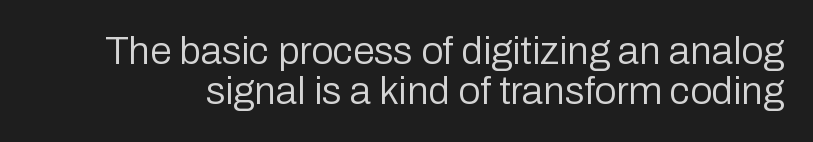
Bold? No — there's no thickening of the strokes. Rendered with straight, roman letterforms. You could barely slide anything between these rows. This is sans-serif lettering, the kind often seen on screens and signage. This sample has the flowing, uneven cadence of proportional lettering.
